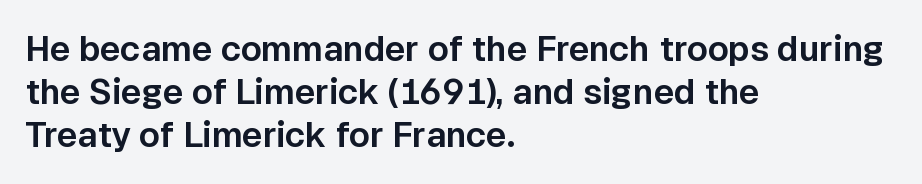
{"serif": "no", "italic": "no", "width": "normal", "stroke_contrast": "low", "x_height": "medium", "monospaced": "no", "underline": "no", "align": "left", "line_spacing_ratio": 1.23, "letter_spacing": "normal", "letter_spacing_em": 0.0, "glyph_px": 35}
